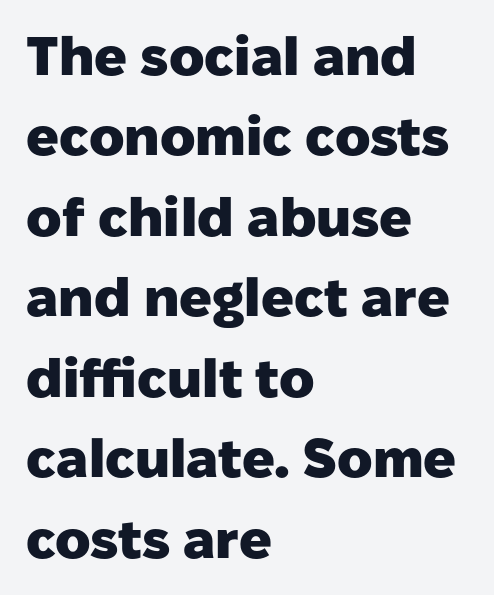
The image shows 54 px heavy sans-serif type, upright; set left-aligned, normal line spacing (1.49x), normal letter spacing, not underlined; low stroke contrast and a medium x-height.
